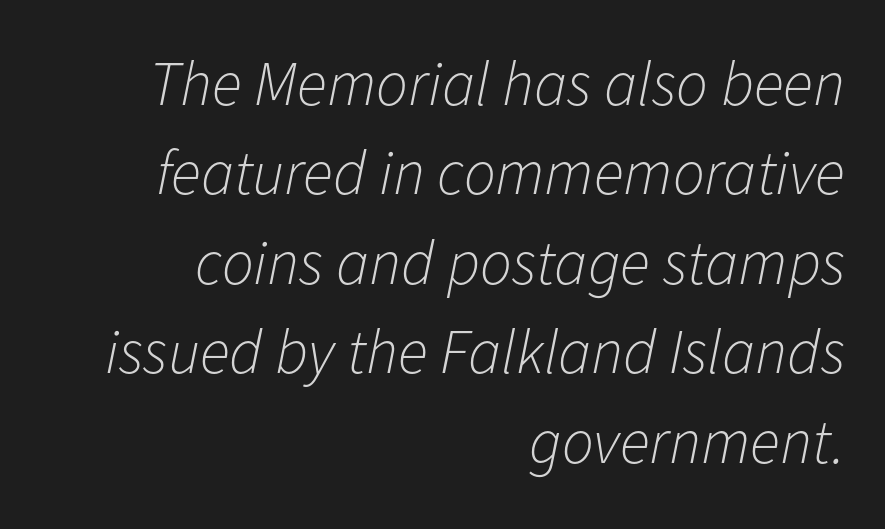
{"italic": "yes", "lean": "right", "slant_degrees": 11, "bold": "no", "weight": "light", "width": "normal", "stroke_contrast": "low", "x_height": "medium", "monospaced": "no", "underline": "no", "align": "right", "line_spacing": "normal", "line_spacing_ratio": 1.42, "letter_spacing": "normal", "letter_spacing_em": 0.0, "glyph_px": 63}
